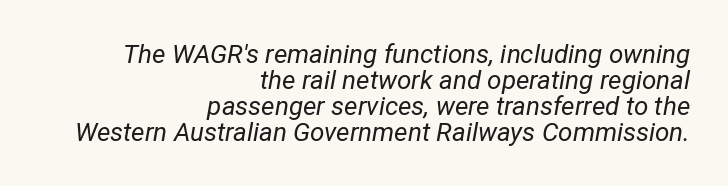
Q: Is the text bold? A: No.
Q: Is the text italic (slanted)? A: Yes, it leans right by about 12 degrees.
Q: Is the text underlined? A: No.
Q: How is the paragraph aligned? A: Right-aligned.
Q: Is the spacing between letters normal or unusually wide? A: Normal.
Q: Is the spacing between lines tight, normal or loose? A: Tight.
